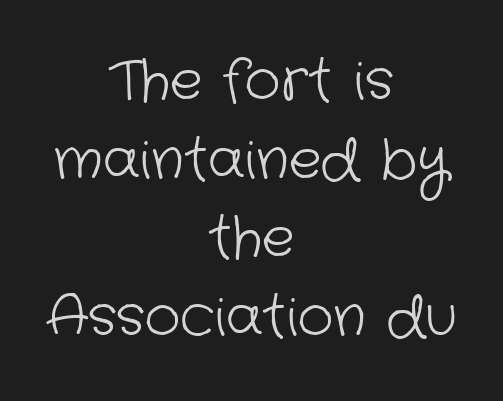
Descenders are the only things crossing below the line. How would I describe the line gaps? Plain and ordinary. Is the letter spacing exaggerated? No — it looks like the ordinary default. The compositor balanced each line on the midline.
